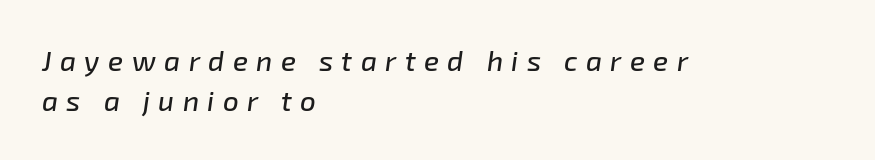
The image shows 28 px text type, italic (leaning right); set left-aligned, normal line spacing (1.44x), unusually wide letter spacing (+0.3 em), not underlined; low stroke contrast and a medium x-height.
